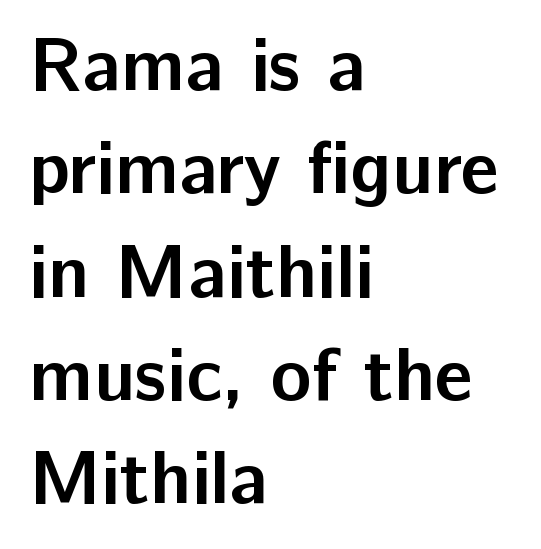
{"serif": "no", "italic": "no", "bold": "yes", "weight": "semibold", "width": "normal", "stroke_contrast": "low", "x_height": "medium", "monospaced": "no", "underline": "no", "align": "left", "line_spacing": "normal", "line_spacing_ratio": 1.36, "letter_spacing": "normal", "letter_spacing_em": 0.0, "glyph_px": 76}
